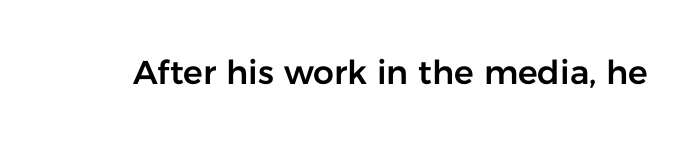
Is the letter spacing exaggerated? No — it looks like the ordinary default. A clean baseline with only descenders dipping below it. Is this a sans? Yes — the strokes have no serifs. Character widths vary here, with narrow letters taking less room than wide ones. Unlike italic type, these characters show no tilt at all.
